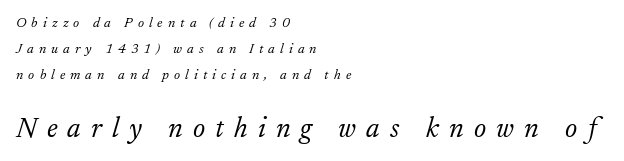
The image shows 28 px light serif type, italic (leaning right); set left-aligned, line spacing 1.84x, unusually wide letter spacing (+0.36 em), not underlined; the second (bottom) block is 2.0x larger; low stroke contrast and a small x-height.
